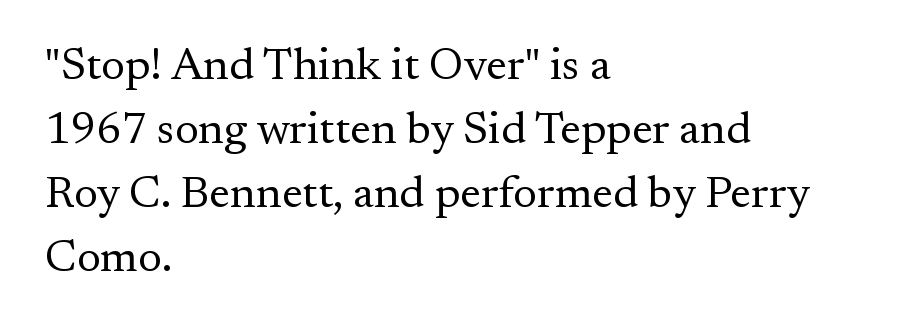
{"serif": "yes", "italic": "no", "bold": "no", "weight": "regular", "width": "normal", "stroke_contrast": "medium", "x_height": "small", "monospaced": "no", "underline": "no", "align": "left", "line_spacing": "normal", "line_spacing_ratio": 1.42, "letter_spacing": "normal", "letter_spacing_em": 0.0, "glyph_px": 45}
